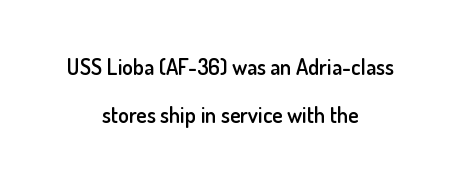
{"italic": "no", "bold": "semi", "underline": "no", "align": "center", "line_spacing": "loose", "line_spacing_ratio": 2.2, "letter_spacing": "normal", "letter_spacing_em": 0.0, "glyph_px": 22}
